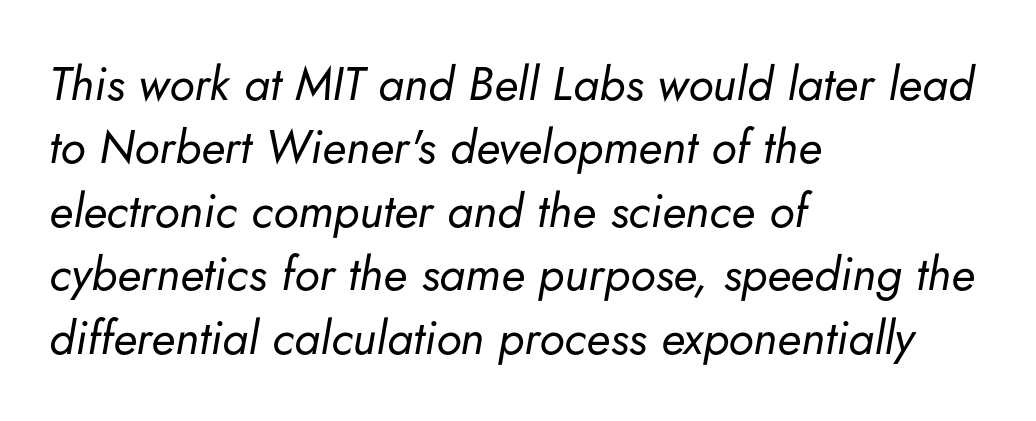
Glance below the letters and you will spot only blank space. The paragraph has a hard left edge and a soft right edge. The letters advance in unequal steps, a hallmark of proportional type. Baseline-to-baseline distance is the conventional proportion of letter height. The face looks like a standard text weight, possibly lighter.
